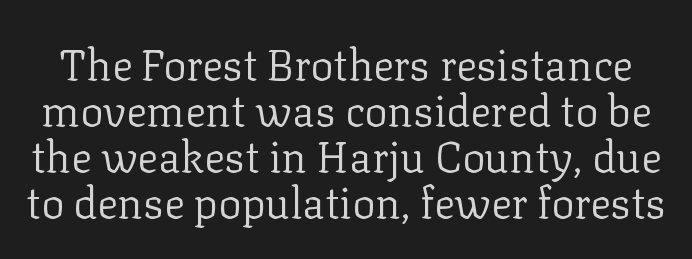
The image shows 43 px regular-weight serif type, upright; set tight line spacing (1.07x), normal letter spacing, not underlined; low stroke contrast and a medium x-height.
